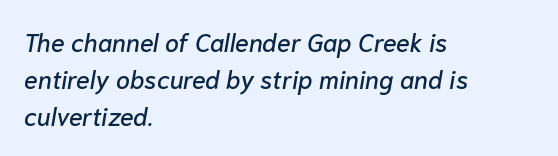
{"italic": "yes", "lean": "right", "slant_degrees": 10, "underline": "no", "align": "left", "line_spacing": "normal", "line_spacing_ratio": 1.49, "letter_spacing": "normal", "letter_spacing_em": 0.0, "glyph_px": 25}
